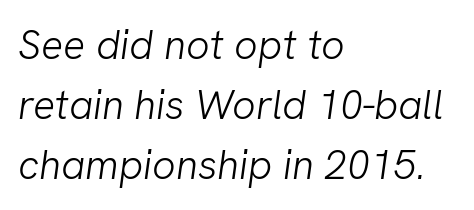
Q: Is the text bold? A: No.
Q: Is the typeface a serif or a sans-serif typeface? A: Sans-serif.
Q: Is the text underlined? A: No.
Q: How is the paragraph aligned? A: Left-aligned.
Q: Is the spacing between letters normal or unusually wide? A: Normal.
Q: Is the spacing between lines tight, normal or loose? A: Normal.
Q: Width (condensed, normal, or wide)? A: Normal.
Q: Stroke contrast? A: Low.
Q: x-height? A: Medium.
Q: Monospaced? A: No.
